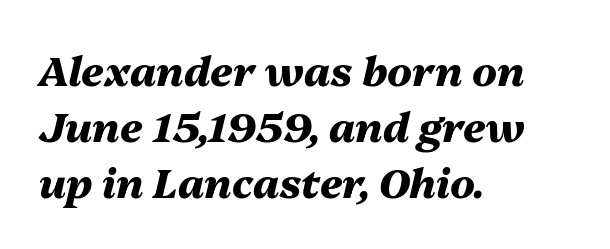
The image shows 41 px heavy type, italic (leaning right); set left-aligned, normal line spacing (1.37x), normal letter spacing, not underlined; medium stroke contrast and a medium x-height.
